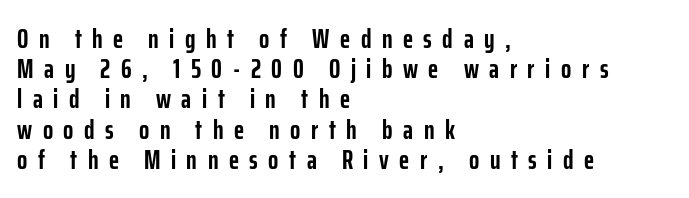
Q: Is the text bold? A: Yes.
Q: Is the text italic (slanted)? A: No, it is upright.
Q: Is the text underlined? A: No.
Q: How is the paragraph aligned? A: Left-aligned.
Q: Is the spacing between letters normal or unusually wide? A: Unusually wide.
Q: Is the spacing between lines tight, normal or loose? A: Tight.
